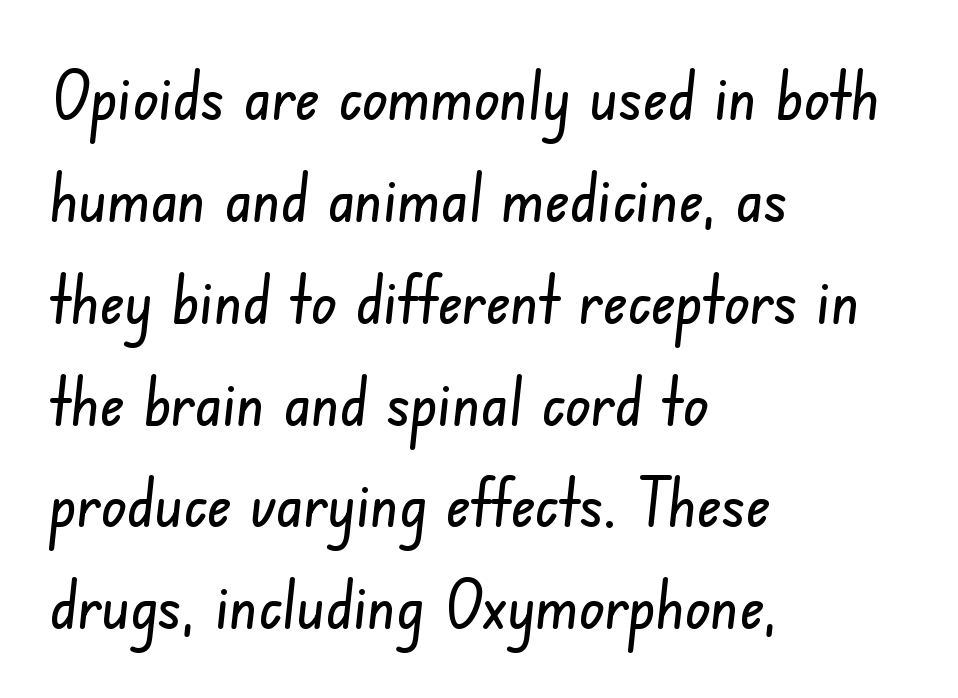
The image shows 67 px condensed sans-serif type; set left-aligned, normal line spacing (1.52x), normal letter spacing, not underlined; low stroke contrast and a small x-height.
